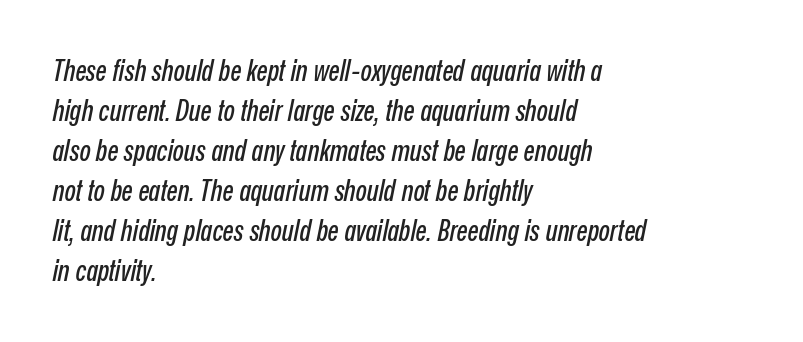
The image shows 29 px condensed type, italic (leaning right); set left-aligned, normal line spacing (1.38x), normal letter spacing, not underlined; low stroke contrast and a medium x-height.
